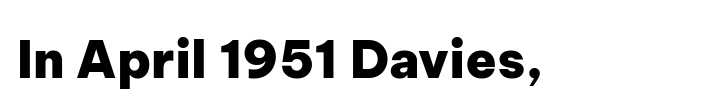
Style check: upright. Note the varied advance widths — an 'i' is clearly narrower than an 'm'. In terms of letterspacing, this is plain default setting. Has an underline been added? It has not. Is the type bold? Yes — the strokes are clearly thick and heavy. Nope, no serifs anywhere on these letters.
